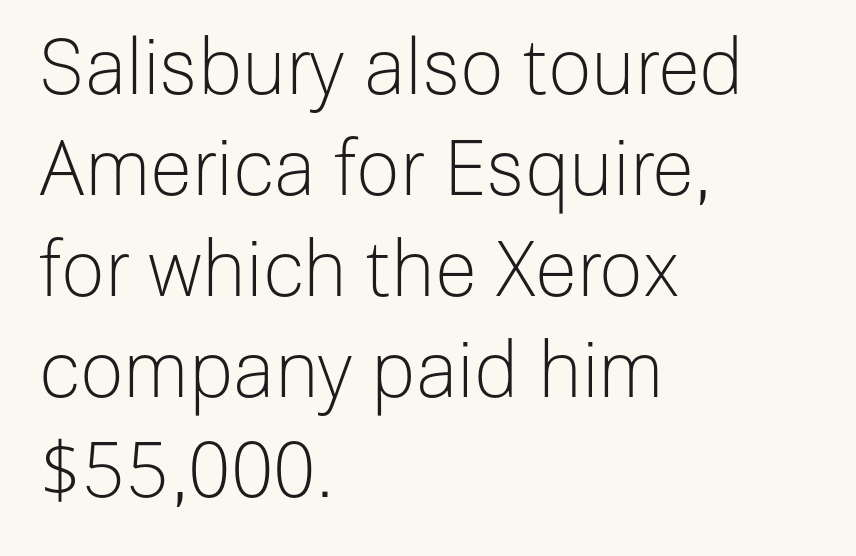
Whoever set this chose a conventional vertical rhythm. Which margin do the lines hug? The left one — the right edge is uneven. These lines were composed using upright roman letters. Just letters on the line, the space beneath them empty.
